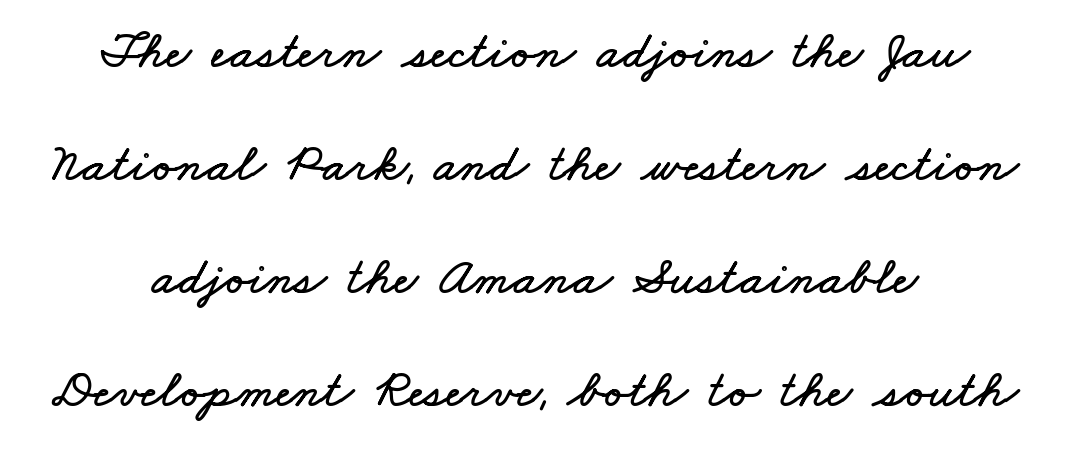
Regarding leading, the lines here are spaced well apart. Default kerning and tracking; the words read as compact shapes. Each letter keeps its own natural width here, so spacing adapts to shape. Horizontal alignment here is central, giving a formal, balanced look. Words float on clear page, feet unadorned.
